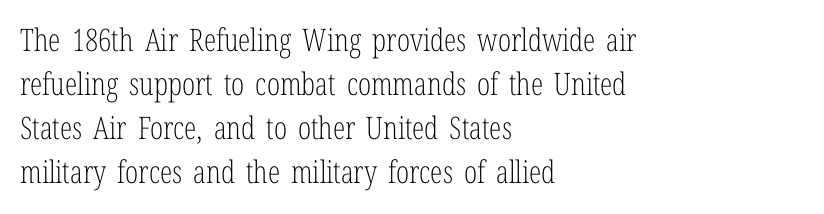
{"serif": "yes", "italic": "no", "bold": "no", "weight": "light", "width": "condensed", "stroke_contrast": "low", "x_height": "medium", "monospaced": "no", "underline": "no", "align": "left", "line_spacing": "normal", "line_spacing_ratio": 1.42, "letter_spacing": "normal", "letter_spacing_em": 0.0, "glyph_px": 31}
